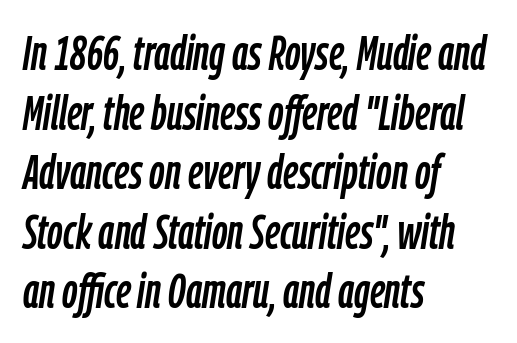
Q: Is the text italic (slanted)? A: Yes, it leans right by about 9 degrees.
Q: Is the text underlined? A: No.
Q: How is the paragraph aligned? A: Left-aligned.
Q: Is the spacing between letters normal or unusually wide? A: Normal.
Q: Width (condensed, normal, or wide)? A: Condensed.
Q: Stroke contrast? A: Low.
Q: x-height? A: Medium.
Q: Monospaced? A: No.
